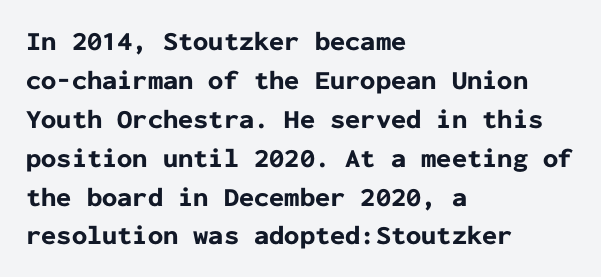
Line starts are locked; line ends wander. On the weight axis this lands at bold, roughly 700. Italic: no, the glyphs are upright roman. Glance below the letters and you will spot only blank space.
